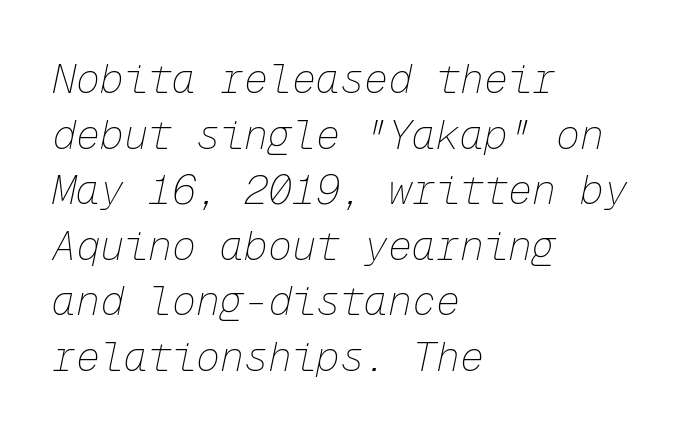
In terms of posture, this sample is oblique. You could count columns in this text — the font is strictly monospaced. You could call the tracking neutral — neither tight nor loose. The rendering uses a moderate line-height, typical for paragraphs.
